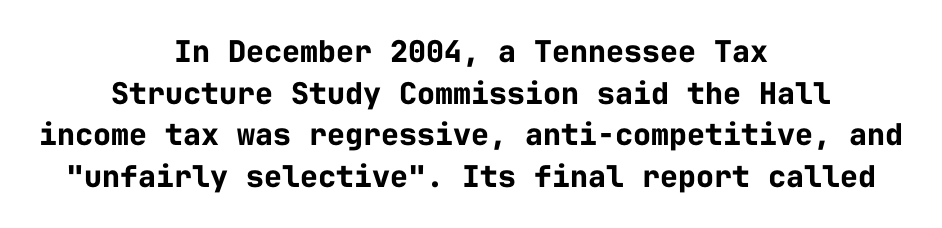
{"serif": "no", "italic": "no", "bold": "yes", "weight": "bold", "width": "normal", "stroke_contrast": "low", "x_height": "medium", "monospaced": "yes", "underline": "no", "align": "center", "line_spacing": "normal", "line_spacing_ratio": 1.39, "letter_spacing": "normal", "letter_spacing_em": 0.0, "glyph_px": 30}
